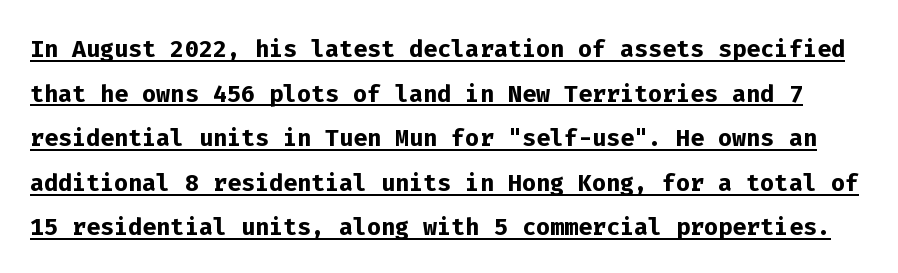
{"serif": "no", "italic": "no", "bold": "yes", "weight": "semibold", "width": "normal", "stroke_contrast": "low", "x_height": "medium", "monospaced": "yes", "underline": "yes", "line_spacing": "normal", "line_spacing_ratio": 1.35, "letter_spacing": "normal", "letter_spacing_em": 0.0, "glyph_px": 33}
